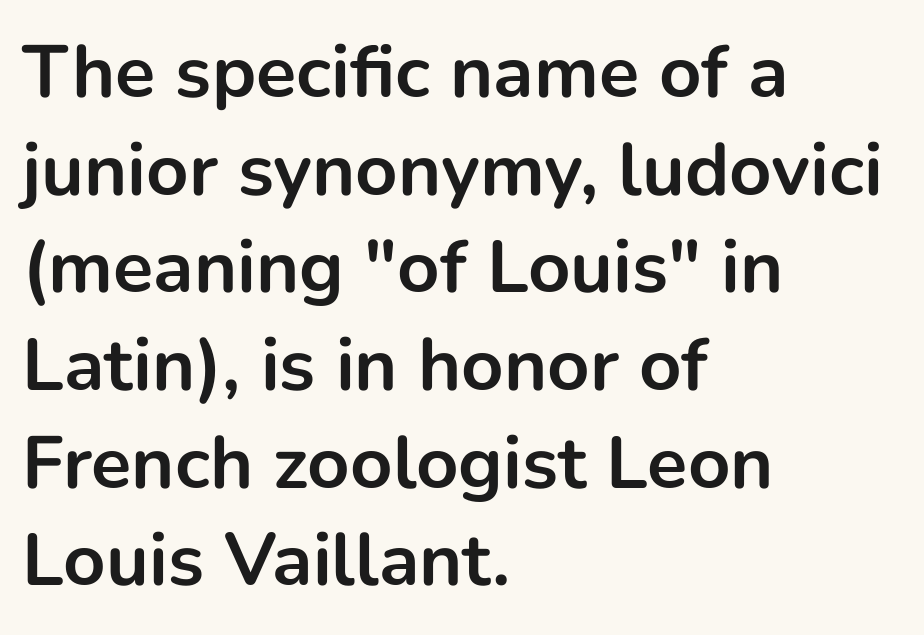
Nope, no serifs anywhere on these letters. Anything drawn beneath the words? Only blank space. A student would call this left alignment; a typographer would say flush left, rag right. The horizontal fit of the characters is conventional and even.
